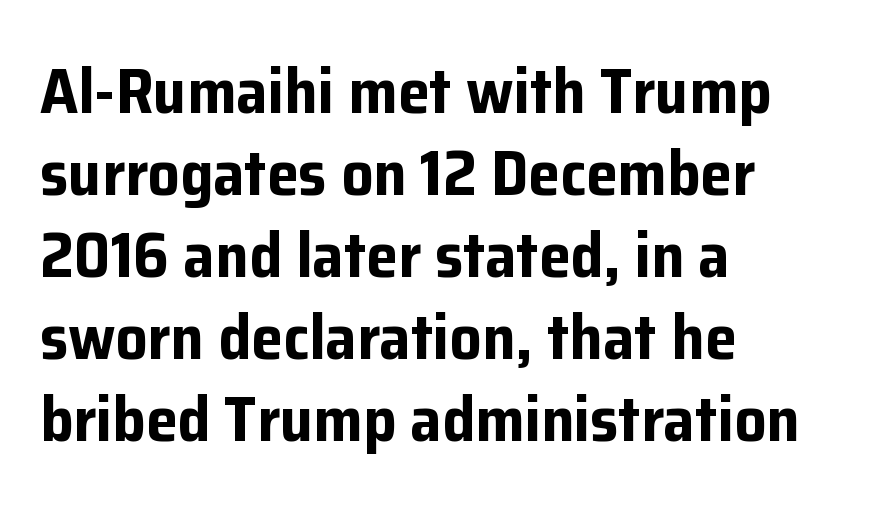
The image shows 64 px bold sans-serif type, upright; set left-aligned, normal line spacing (1.28x), normal letter spacing, not underlined; low stroke contrast and a medium x-height.
